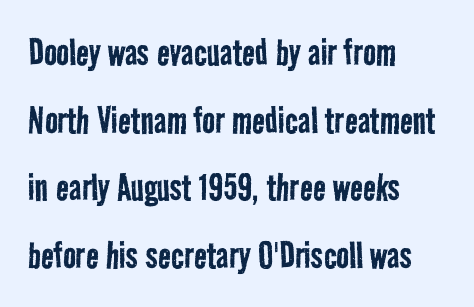
Q: Is the text bold? A: No.
Q: Is the typeface a serif or a sans-serif typeface? A: Sans-serif.
Q: Is the text underlined? A: No.
Q: How is the paragraph aligned? A: Left-aligned.
Q: Is the spacing between letters normal or unusually wide? A: Normal.
Q: Is the spacing between lines tight, normal or loose? A: Normal.
Q: Width (condensed, normal, or wide)? A: Condensed.
Q: Stroke contrast? A: Low.
Q: x-height? A: Medium.
Q: Monospaced? A: No.
